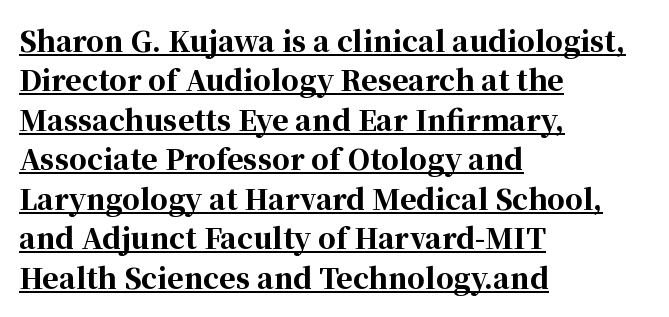
{"serif": "yes", "italic": "no", "bold": "yes", "weight": "bold", "width": "normal", "stroke_contrast": "high", "x_height": "medium", "monospaced": "no", "underline": "yes", "align": "left", "line_spacing": "normal", "line_spacing_ratio": 1.41, "letter_spacing": "normal", "letter_spacing_em": 0.0, "glyph_px": 28}
